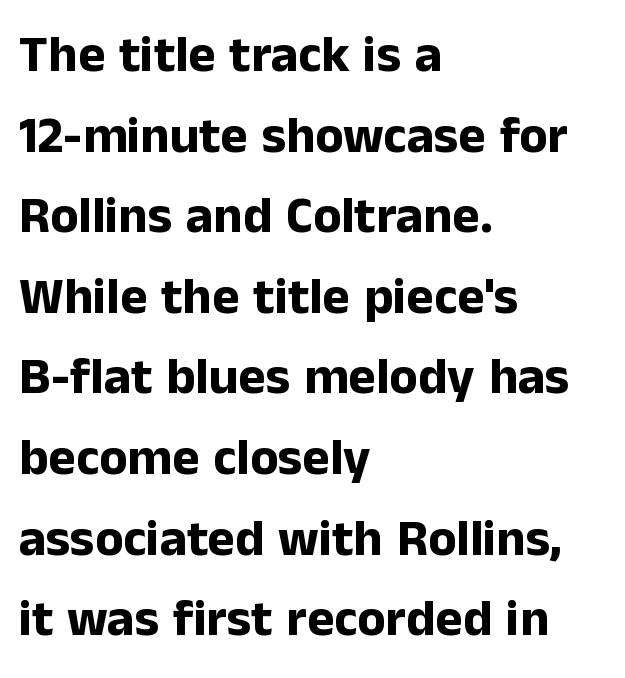
Italic: no, the glyphs are upright roman. In terms of leading, this rendering sits right in the middle. Character widths vary here, with narrow letters taking less room than wide ones. Letter spacing: default.
